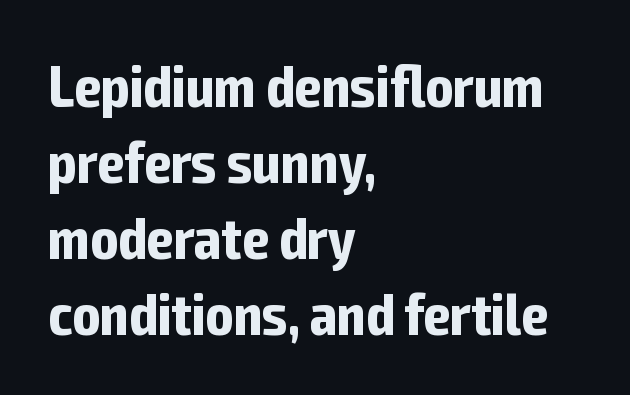
Do the characters align in a grid? No, the font is proportional. These words are printed bold, with thick strokes throughout. These lines are composed in type without serifs. These lines were composed using upright roman letters.
